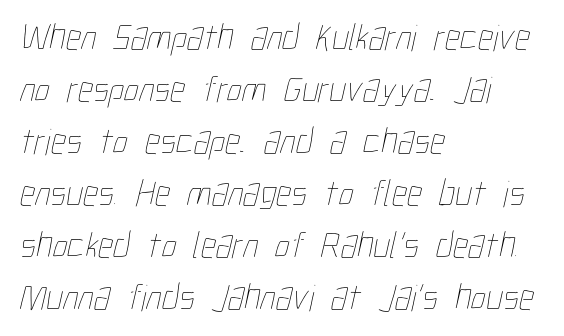
Q: Is the text bold? A: No.
Q: Is the text underlined? A: No.
Q: How is the paragraph aligned? A: Left-aligned.
Q: Is the spacing between letters normal or unusually wide? A: Normal.
Q: Is the spacing between lines tight, normal or loose? A: Normal.
Q: Width (condensed, normal, or wide)? A: Condensed.
Q: Stroke contrast? A: Low.
Q: x-height? A: Medium.
Q: Monospaced? A: No.
